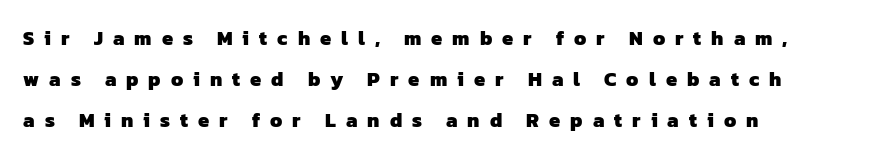
{"bold": "yes", "underline": "no", "align": "left", "line_spacing": "loose", "line_spacing_ratio": 2.06, "letter_spacing": "wide", "letter_spacing_em": 0.5, "glyph_px": 20}
